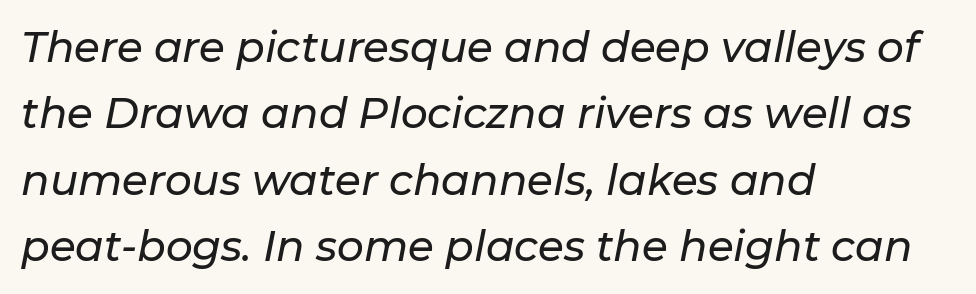
{"italic": "yes", "lean": "right", "slant_degrees": 11, "width": "normal", "stroke_contrast": "low", "x_height": "medium", "monospaced": "no", "underline": "no", "align": "left", "line_spacing": "normal", "line_spacing_ratio": 1.58, "letter_spacing": "normal", "letter_spacing_em": 0.0, "glyph_px": 42}
